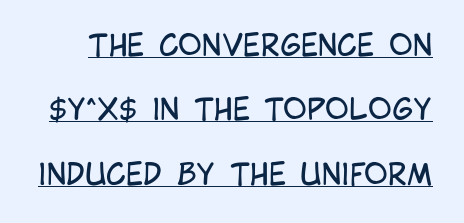
Q: Is the text bold? A: No.
Q: Is the text italic (slanted)? A: No, it is upright.
Q: Is the typeface a serif or a sans-serif typeface? A: Sans-serif.
Q: Is the text underlined? A: Yes.
Q: Is the spacing between letters normal or unusually wide? A: Normal.
Q: Is the spacing between lines tight, normal or loose? A: Loose.
Q: Width (condensed, normal, or wide)? A: Condensed.
Q: Stroke contrast? A: Low.
Q: x-height? A: Large.
Q: Monospaced? A: No.
